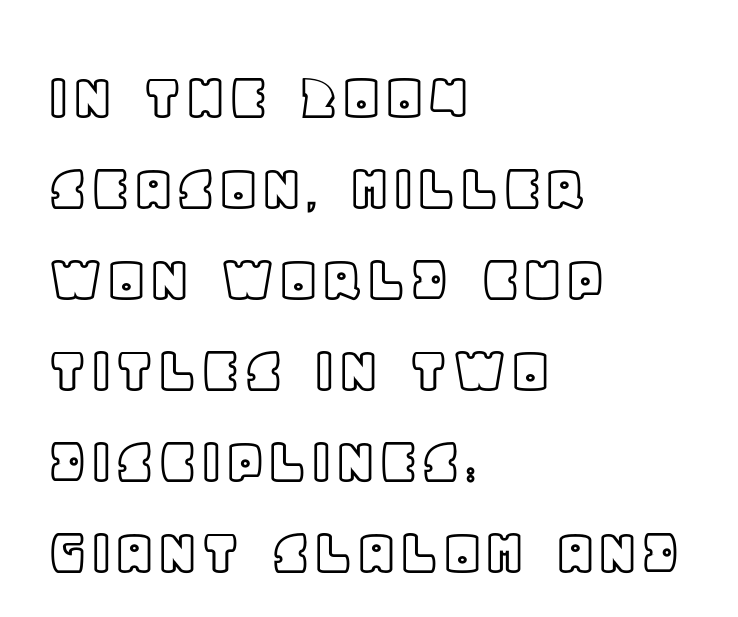
{"italic": "no", "width": "normal", "x_height": "large", "monospaced": "no", "underline": "no", "align": "left", "line_spacing": "normal", "line_spacing_ratio": 1.32, "letter_spacing": "normal", "letter_spacing_em": 0.0, "glyph_px": 69}
